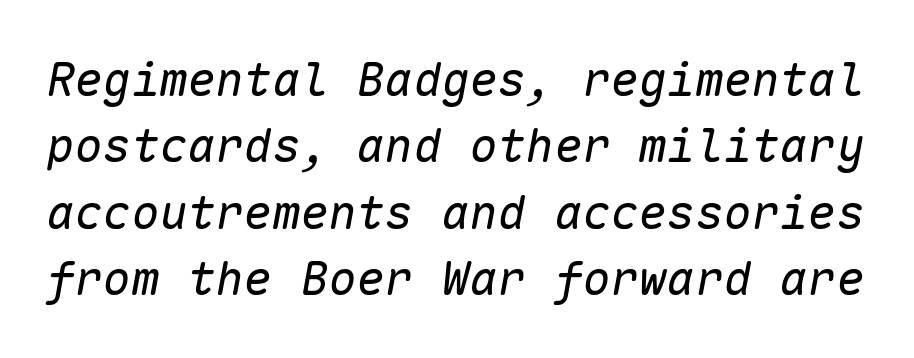
The image shows 47 px regular-weight type, italic (leaning right), monospaced; set normal line spacing (1.41x), normal letter spacing, not underlined; low stroke contrast and a medium x-height.
